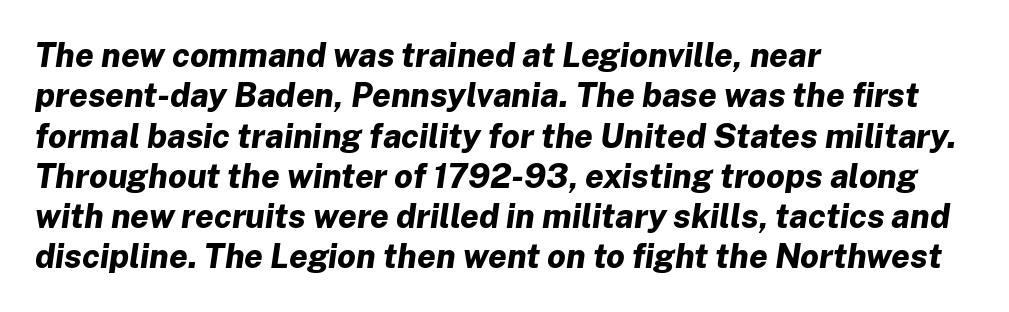
Q: Is the text bold? A: Yes.
Q: Is the text italic (slanted)? A: Yes, it leans right by about 8 degrees.
Q: Is the text underlined? A: No.
Q: How is the paragraph aligned? A: Left-aligned.
Q: Is the spacing between letters normal or unusually wide? A: Normal.
Q: Width (condensed, normal, or wide)? A: Normal.
Q: Stroke contrast? A: Low.
Q: x-height? A: Medium.
Q: Monospaced? A: No.
